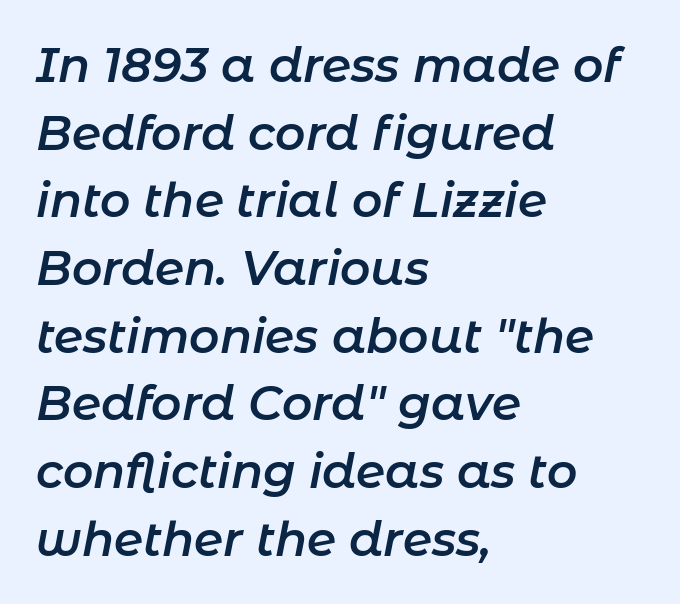
The image shows 47 px semibold type, italic (leaning right); set left-aligned, normal line spacing (1.44x), normal letter spacing, not underlined; low stroke contrast and a medium x-height.
